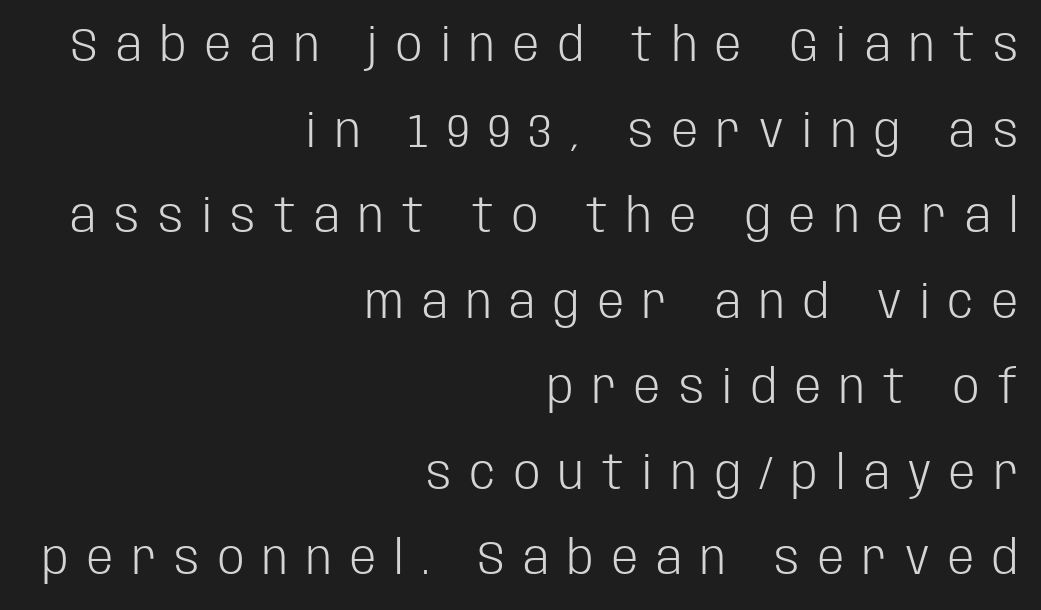
Q: Is the text bold? A: No.
Q: Is the text italic (slanted)? A: No, it is upright.
Q: Is the typeface a serif or a sans-serif typeface? A: Sans-serif.
Q: Is the text underlined? A: No.
Q: How is the paragraph aligned? A: Right-aligned.
Q: Is the spacing between letters normal or unusually wide? A: Unusually wide.
Q: Width (condensed, normal, or wide)? A: Condensed.
Q: Stroke contrast? A: Low.
Q: x-height? A: Large.
Q: Monospaced? A: No.
